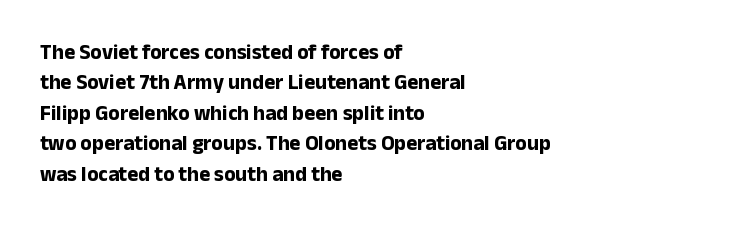
{"italic": "no", "bold": "yes", "underline": "no", "align": "left", "line_spacing": "normal", "line_spacing_ratio": 1.45, "letter_spacing": "normal", "letter_spacing_em": 0.0, "glyph_px": 21}
